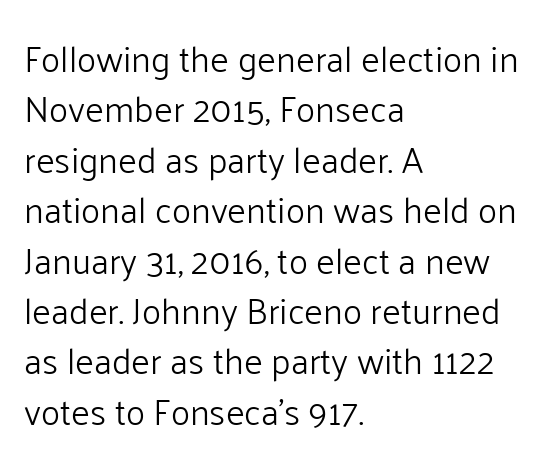
How would I describe the line gaps? Plain and ordinary. Every character sits straight up, as roman type does. The letters look calm and open, with moderate or lighter stems. Nobody touched the tracking dial on this one. Note the varied advance widths — an 'i' is clearly narrower than an 'm'. If you drew a ruler down the left edge, every line would touch it.
